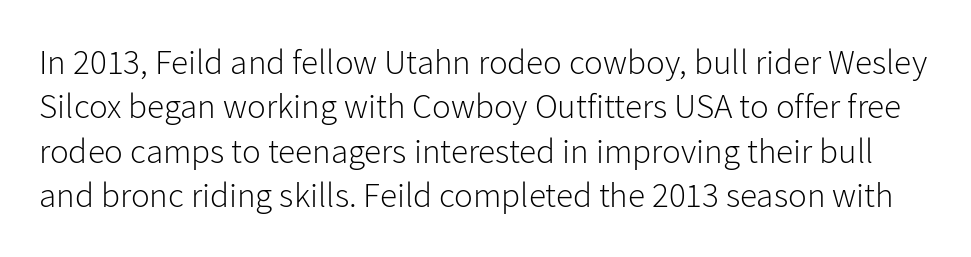
The gap between lines stays unmarked. The letters advance in unequal steps, a hallmark of proportional type. No chunkiness to these letters — they're not bold. In terms of posture, this sample is upright. Students, observe: this is what conventionally led text looks like. How are the letters spaced? Ordinarily, with no added tracking.
